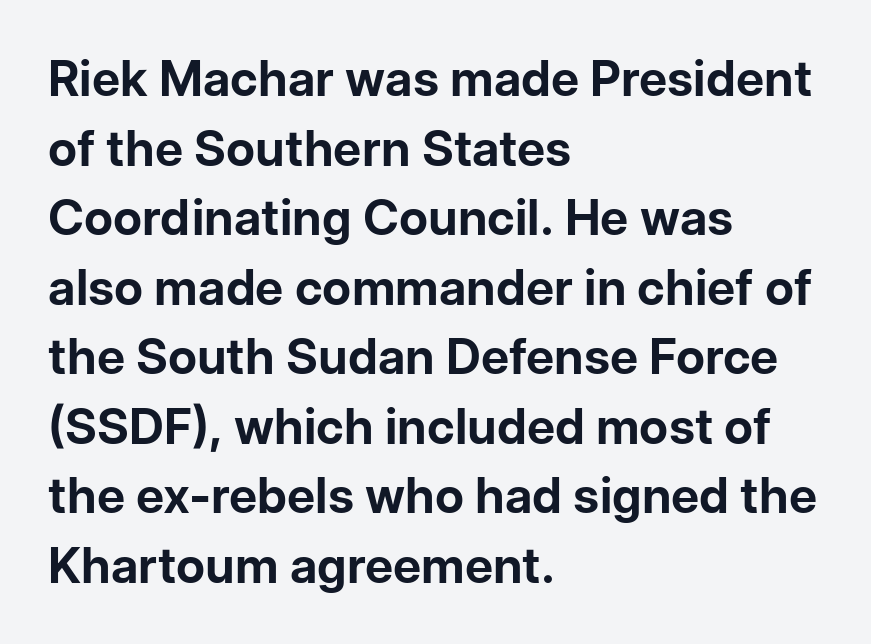
The image shows 49 px bold sans-serif type, upright; set left-aligned, normal line spacing (1.42x), normal letter spacing, not underlined; low stroke contrast and a medium x-height.
